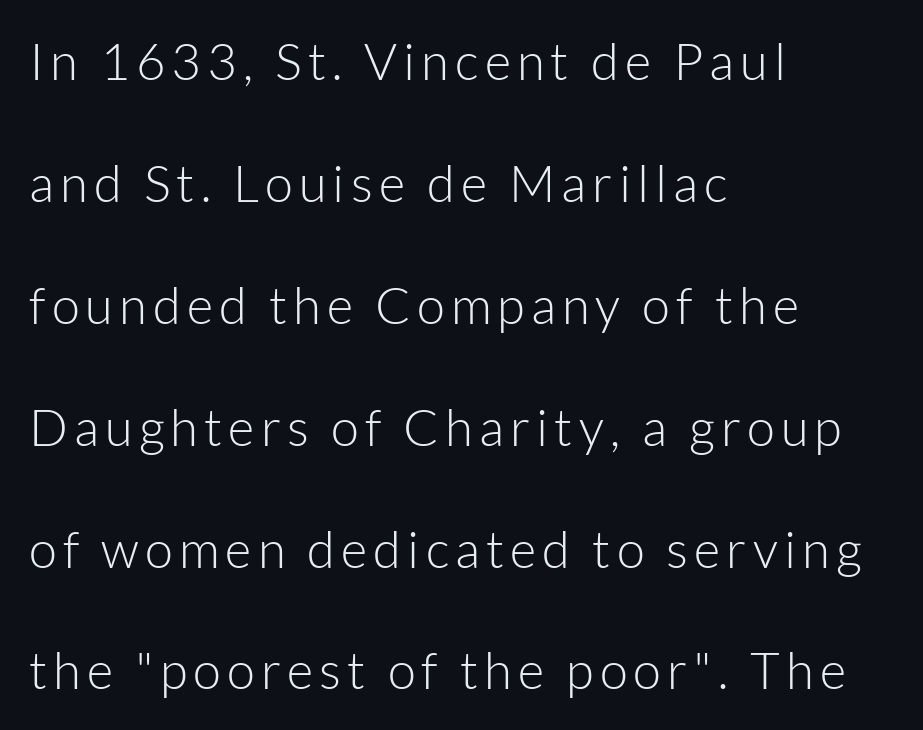
Q: Is the text bold? A: No.
Q: Is the text italic (slanted)? A: No, it is upright.
Q: Is the typeface a serif or a sans-serif typeface? A: Sans-serif.
Q: Is the text underlined? A: No.
Q: How is the paragraph aligned? A: Left-aligned.
Q: Is the spacing between lines tight, normal or loose? A: Loose.
Q: Width (condensed, normal, or wide)? A: Normal.
Q: Stroke contrast? A: Low.
Q: x-height? A: Medium.
Q: Monospaced? A: No.
